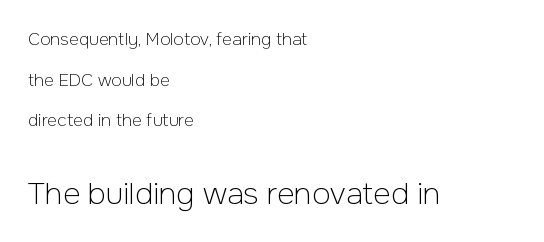
The image shows 30 px light sans-serif type, upright; set left-aligned, loose line spacing (2.39x), normal letter spacing, not underlined; the second (bottom) block is 1.76x larger; low stroke contrast and a medium x-height.
